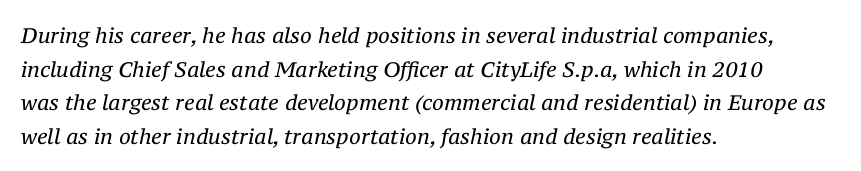
{"italic": "yes", "lean": "right", "slant_degrees": 12, "bold": "no", "underline": "no", "align": "left", "line_spacing": "normal", "line_spacing_ratio": 1.6, "letter_spacing": "normal", "letter_spacing_em": 0.0, "glyph_px": 21}
